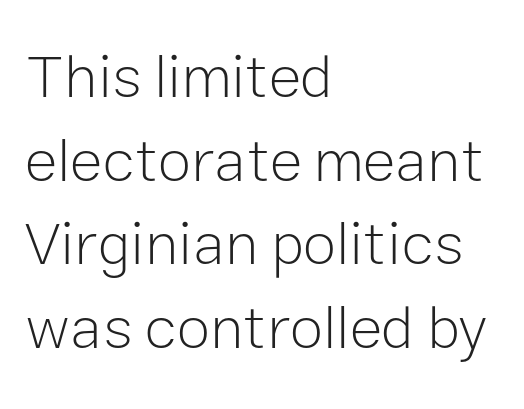
The image shows 61 px light sans-serif type, upright; set left-aligned, normal line spacing (1.37x), normal letter spacing, not underlined; low stroke contrast and a medium x-height.
